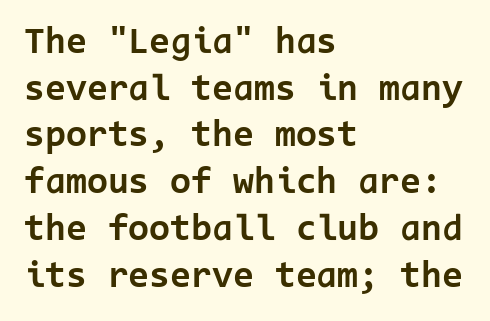
The image shows 38 px bold sans-serif type, upright, monospaced; set left-aligned, line spacing 1.23x, normal letter spacing, not underlined; low stroke contrast and a medium x-height.
